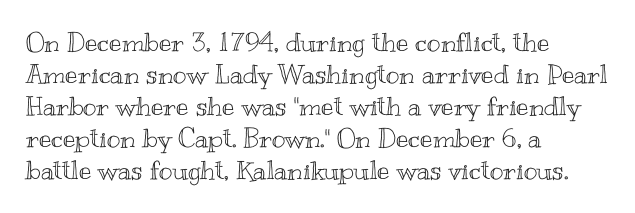
{"italic": "no", "underline": "no", "align": "left", "line_spacing_ratio": 1.23, "letter_spacing": "normal", "letter_spacing_em": 0.0, "glyph_px": 26}
